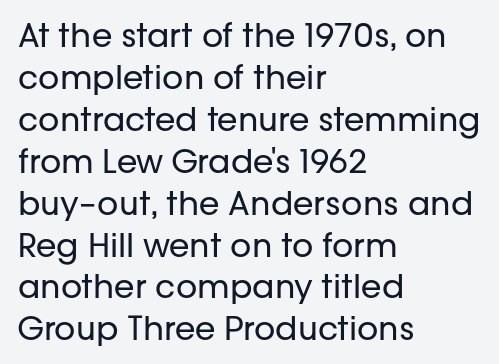
Is the letter spacing exaggerated? No — it looks like the ordinary default. A clean baseline with only descenders dipping below it. The face used here is a sans, in the tradition of grotesques and geometrics. Caption: face not bold, strokes unweighted. This sample is left-justified, so line endings fall wherever the words run out. Notice how descenders clear the ascenders below comfortably — that's standard leading.
